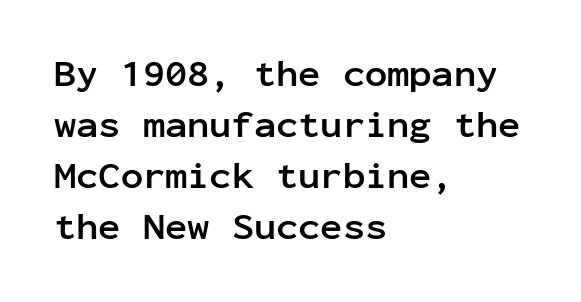
Every stem runs plumb, perpendicular to the baseline. Does the copy run flush right? No — it runs flush left. Nothing unusual about the tracking: characters are spaced as the font intends. The space directly below the letters is spotless. The type family on display is of the sans-serif kind. The glyphs have the mass of a bold cut.
